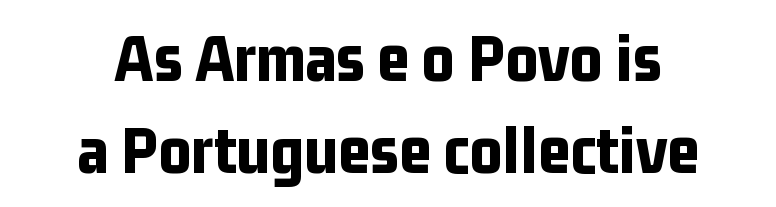
The typeface chosen for these lines omits serifs. How heavy is the stroke? Heavy — this is a bold. Observe the ordinary spacing: letters are neighbours, not strangers. Italic? Not at all — the glyphs are vertical.
